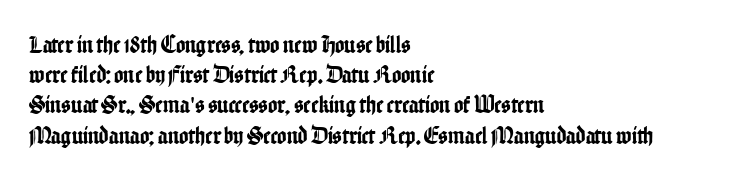
{"italic": "no", "underline": "no", "align": "left", "line_spacing_ratio": 1.21, "letter_spacing": "normal", "letter_spacing_em": 0.0, "glyph_px": 25}
